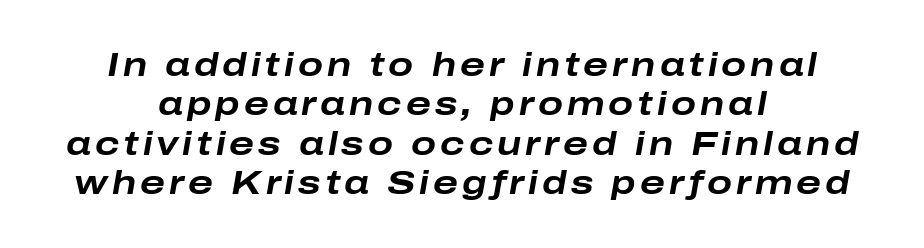
{"italic": "yes", "lean": "right", "slant_degrees": 10, "bold": "yes", "weight": "bold", "width": "wide", "stroke_contrast": "low", "x_height": "medium", "monospaced": "no", "underline": "no", "align": "center", "line_spacing_ratio": 1.19, "glyph_px": 33}
